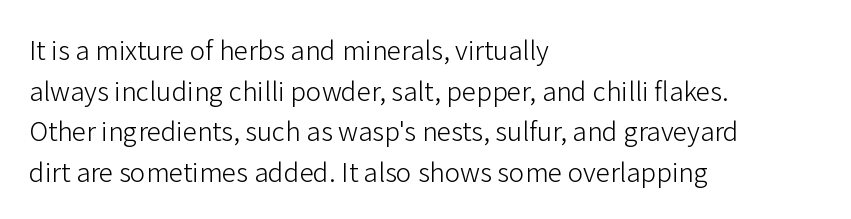
The image shows 26 px text type, upright; set left-aligned, normal line spacing (1.56x), normal letter spacing, not underlined.
